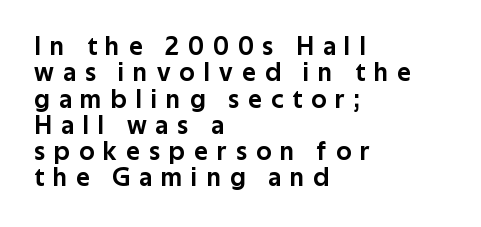
{"italic": "no", "underline": "no", "align": "left", "line_spacing": "tight", "line_spacing_ratio": 1.01, "letter_spacing": "wide", "letter_spacing_em": 0.35, "glyph_px": 26}
